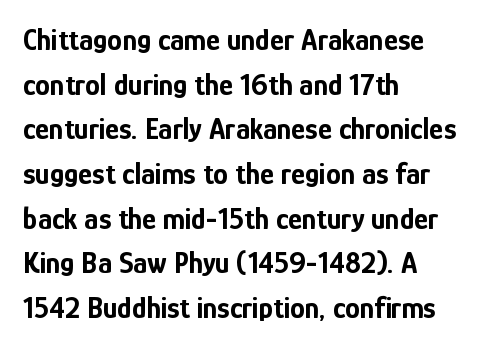
Type style note: lacks serifs. A typesetter would call this proportional, since set widths differ per character. Designer's note — italics off, roman on. Weight check: bold — yes, fully. This sample keeps an unexceptional amount of space between lines.
